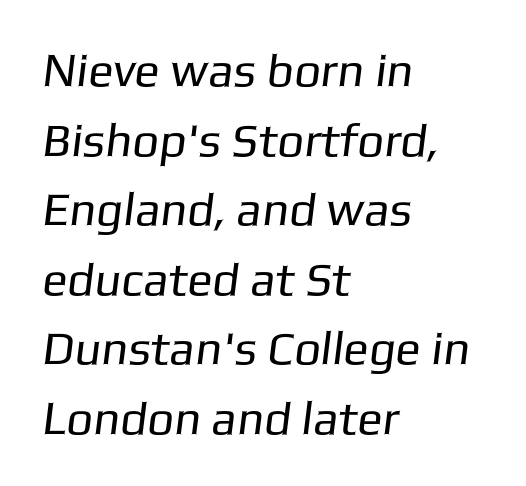
{"serif": "no", "bold": "no", "weight": "regular", "width": "normal", "stroke_contrast": "low", "x_height": "medium", "monospaced": "no", "underline": "no", "align": "left", "line_spacing": "normal", "line_spacing_ratio": 1.48, "letter_spacing": "normal", "letter_spacing_em": 0.0, "glyph_px": 47}
